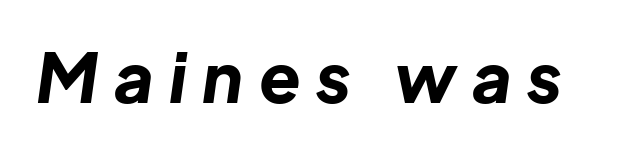
{"italic": "yes", "lean": "right", "slant_degrees": 8, "bold": "yes", "weight": "bold", "width": "normal", "stroke_contrast": "low", "x_height": "medium", "monospaced": "no", "underline": "no", "letter_spacing": "wide", "letter_spacing_em": 0.23, "glyph_px": 68}
